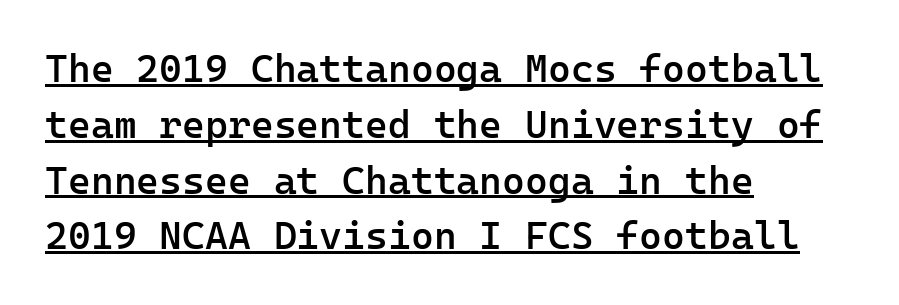
{"serif": "no", "italic": "no", "bold": "semi", "weight": "semibold", "width": "normal", "stroke_contrast": "low", "x_height": "medium", "monospaced": "yes", "underline": "yes", "align": "left", "line_spacing": "normal", "line_spacing_ratio": 1.43, "letter_spacing": "normal", "letter_spacing_em": 0.0, "glyph_px": 39}
